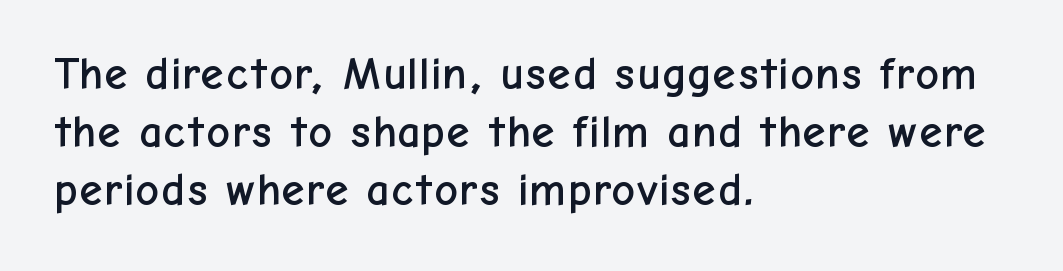
The image shows 46 px sans-serif type, upright; set left-aligned, normal line spacing (1.26x), normal letter spacing, not underlined; low stroke contrast and a medium x-height.
